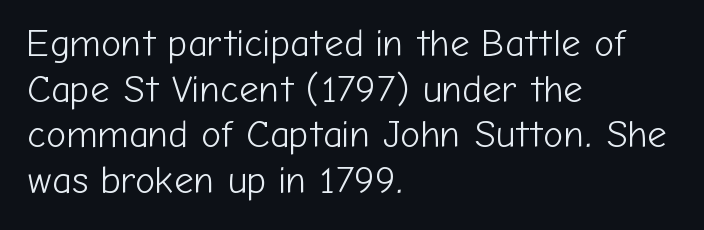
The paragraph has a hard left edge and a soft right edge. Spacing between characters is what you'd get straight out of the box. The string is rendered with underlining switched off. The designer went with a sans here, leaving each stem footless.
